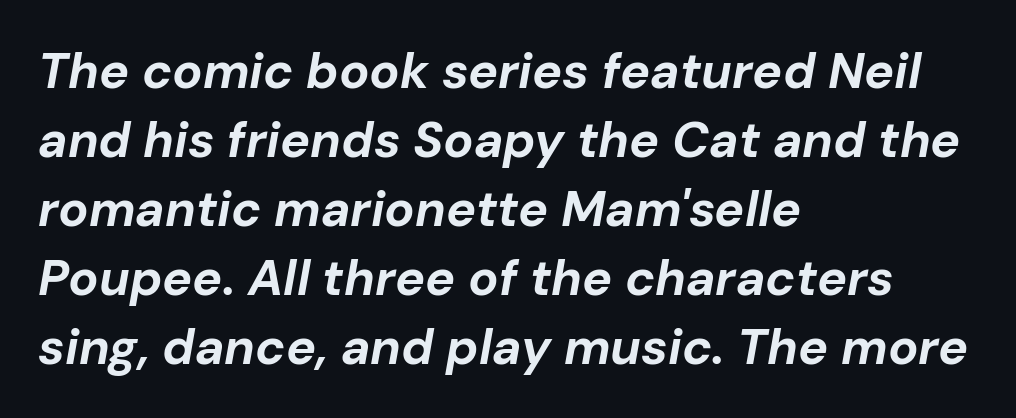
The rendering keeps characters at their native spacing. Bare-footed words on every line. The rendering uses natural spacing where letterforms have individual widths. Baseline-to-baseline distance is the conventional proportion of letter height. The characters look thick and weighty, a clear bold. Emphasis-style slanted type is in use.
